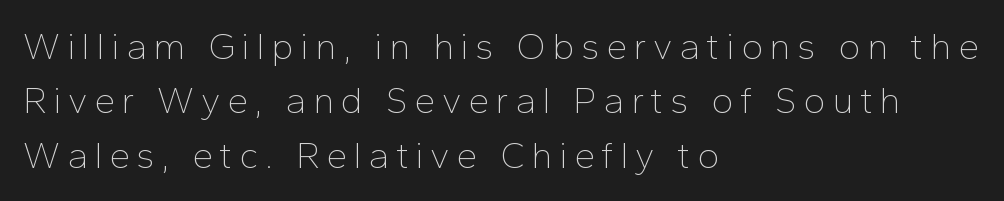
The image shows 37 px thin sans-serif type, upright; set left-aligned, normal line spacing (1.47x), not underlined; low stroke contrast and a medium x-height.
